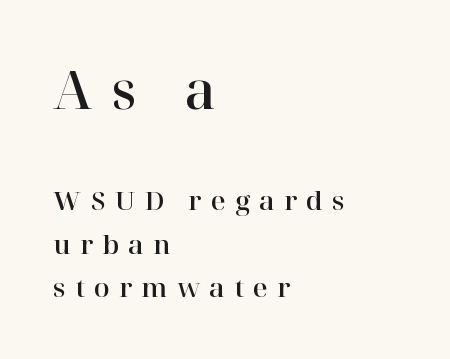
Q: Is the text italic (slanted)? A: No, it is upright.
Q: Is the typeface a serif or a sans-serif typeface? A: Serif.
Q: Is the text underlined? A: No.
Q: How is the paragraph aligned? A: Left-aligned.
Q: Is the spacing between letters normal or unusually wide? A: Unusually wide.
Q: Is the spacing between lines tight, normal or loose? A: Normal.
Q: Which block of text is set in a larger size, the first (top) or the second (bottom)? A: The first (top) one.
Q: Width (condensed, normal, or wide)? A: Normal.
Q: Stroke contrast? A: High.
Q: x-height? A: Medium.
Q: Monospaced? A: No.
